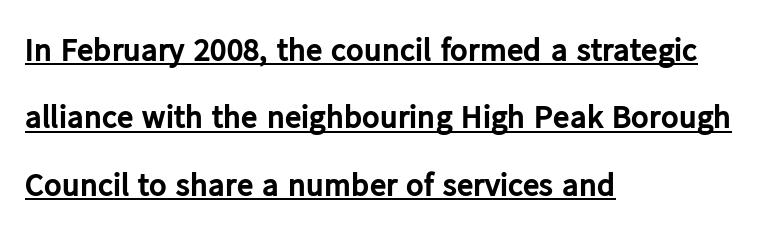
Quick note: underline on. No italicization has been applied; the sample stays upright. In CSS terms this would be text-align: left. Notice the wide empty band between every row — that's loose leading. The typeface chosen for these lines omits serifs. The face used here is proportionally spaced, like ordinary book or web type.
